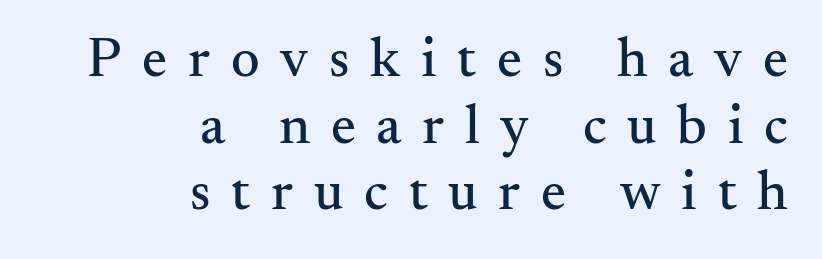
Serif or sans? Serif — the stroke terminals have little feet. The text block is weighted toward the right margin, trailing off unevenly leftward. The zone under the glyphs is completely vacant. Spacing between characters has been opened up far beyond the box default. Designer's note — italics off, roman on.
